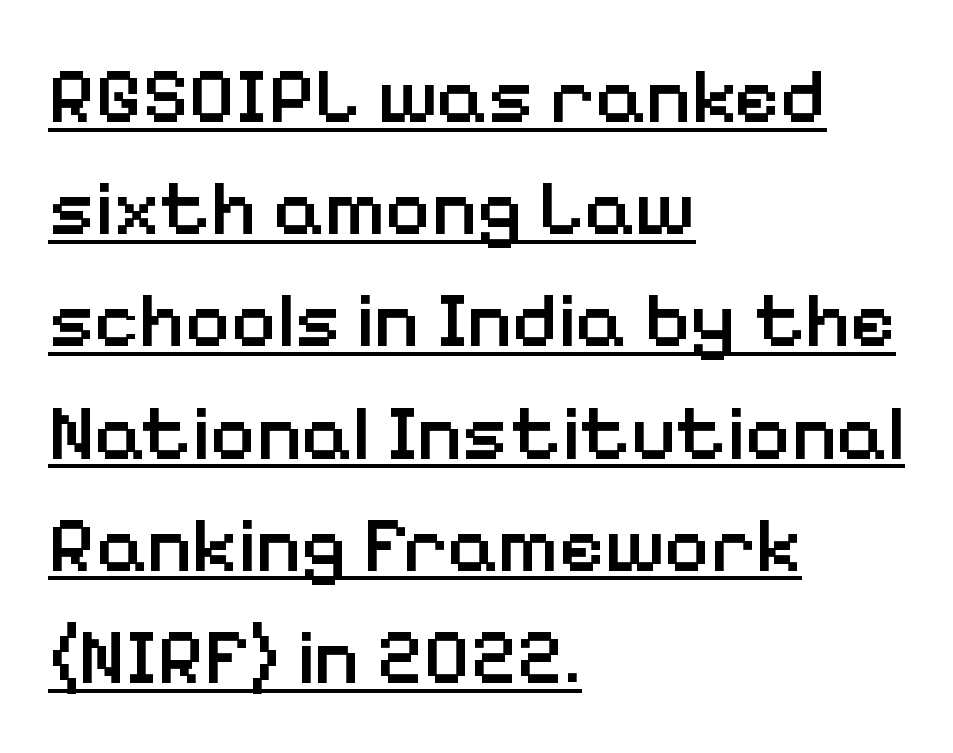
Emphasis by weight is partial: semibold. Standard letterfit; no display-style spreading of the glyphs. The axis of the letterforms is exactly vertical. The space between consecutive lines is moderate.
